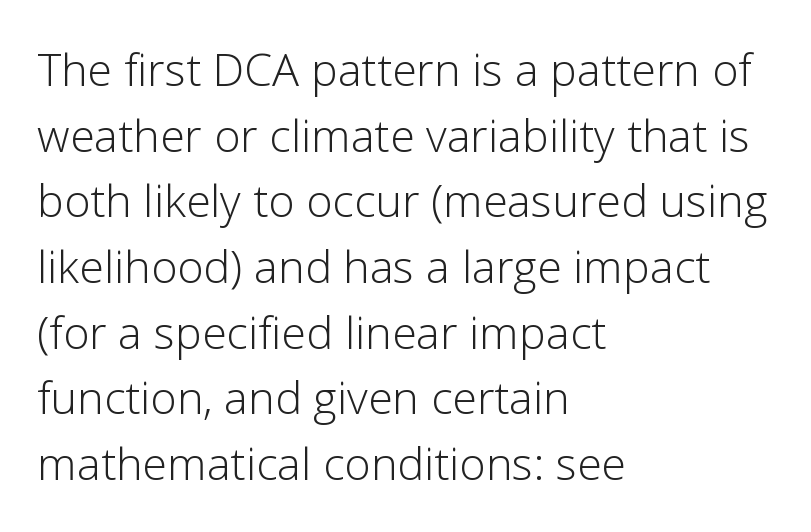
Compared with typical paragraphs, the rows here are spaced about the same. This sample has the flowing, uneven cadence of proportional lettering. The typeface has the unassuming heft of standard copy or less. Serif or sans? Sans — the stroke terminals are bare. Any mark beneath the type? The region is blank. Layout note: lines flush left.
